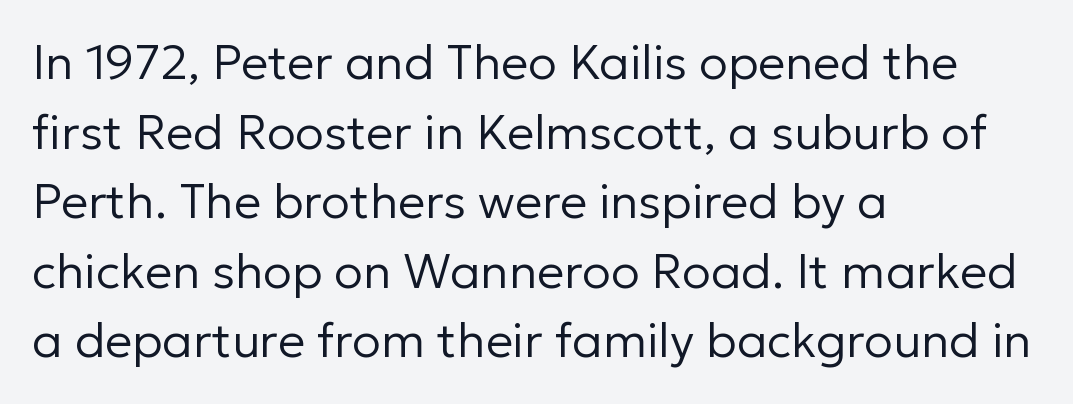
Q: Is the text bold? A: No.
Q: Is the text italic (slanted)? A: No, it is upright.
Q: Is the typeface a serif or a sans-serif typeface? A: Sans-serif.
Q: Is the text underlined? A: No.
Q: How is the paragraph aligned? A: Left-aligned.
Q: Is the spacing between letters normal or unusually wide? A: Normal.
Q: Is the spacing between lines tight, normal or loose? A: Normal.
Q: Width (condensed, normal, or wide)? A: Normal.
Q: Stroke contrast? A: Low.
Q: x-height? A: Medium.
Q: Monospaced? A: No.
